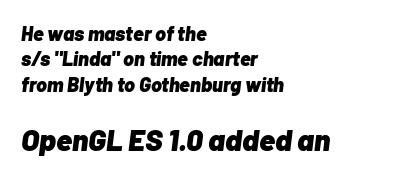
Q: Is the text bold? A: Yes.
Q: Is the text italic (slanted)? A: Yes, it leans right by about 7 degrees.
Q: Is the text underlined? A: No.
Q: How is the paragraph aligned? A: Left-aligned.
Q: Is the spacing between letters normal or unusually wide? A: Normal.
Q: Is the spacing between lines tight, normal or loose? A: Normal.
Q: Which block of text is set in a larger size, the first (top) or the second (bottom)? A: The second (bottom) one.
Q: Width (condensed, normal, or wide)? A: Normal.
Q: Stroke contrast? A: Low.
Q: x-height? A: Medium.
Q: Monospaced? A: No.
